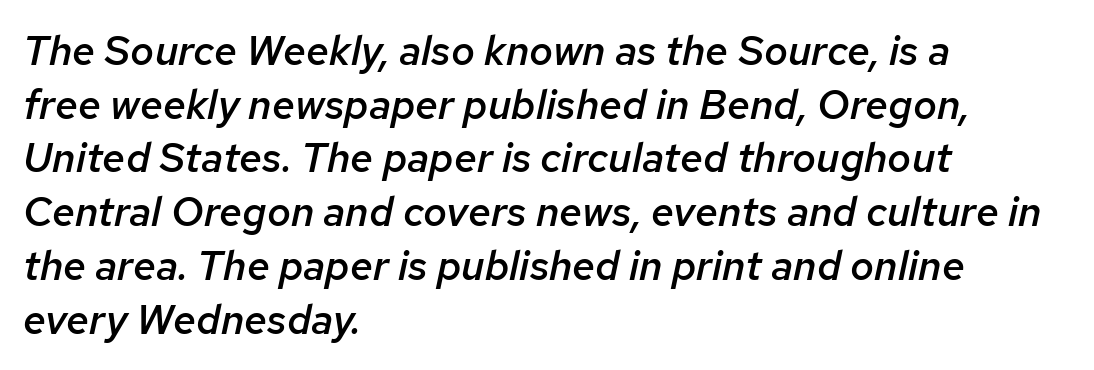
Q: Is the text bold? A: Semi-bold.
Q: Is the text italic (slanted)? A: Yes, it leans right by about 12 degrees.
Q: Is the text underlined? A: No.
Q: How is the paragraph aligned? A: Left-aligned.
Q: Is the spacing between letters normal or unusually wide? A: Normal.
Q: Is the spacing between lines tight, normal or loose? A: Normal.
Q: Width (condensed, normal, or wide)? A: Normal.
Q: Stroke contrast? A: Low.
Q: x-height? A: Medium.
Q: Monospaced? A: No.
